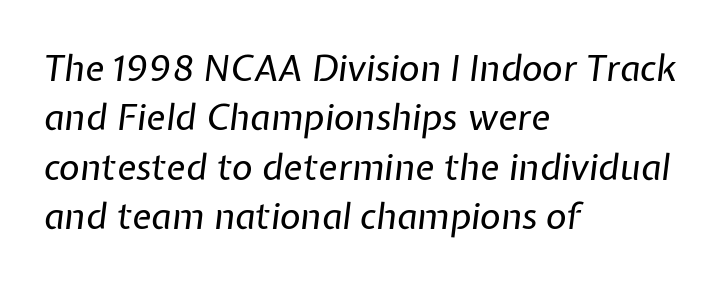
The space between consecutive lines is moderate. You could not count columns in this text — the font is proportionally spaced. No chunkiness to these letters — they're not bold. The zone under the glyphs is completely vacant.
